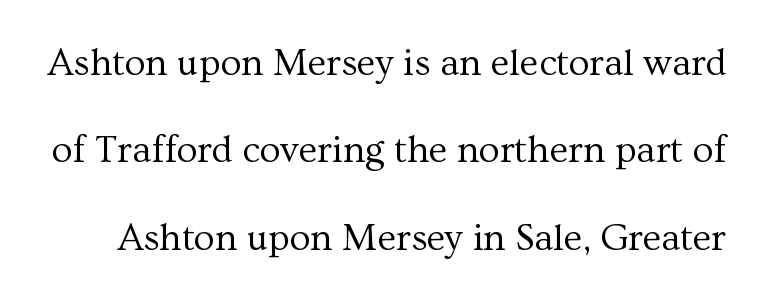
The image shows 38 px regular-weight serif type, upright; set loose line spacing (2.3x), normal letter spacing, not underlined; medium stroke contrast and a medium x-height.
